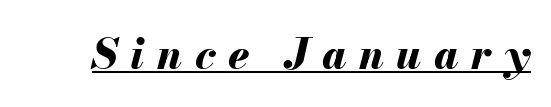
{"italic": "yes", "lean": "right", "slant_degrees": 13, "bold": "yes", "weight": "bold", "width": "normal", "stroke_contrast": "medium", "x_height": "small", "monospaced": "no", "underline": "yes", "letter_spacing": "wide", "letter_spacing_em": 0.3, "glyph_px": 42}
